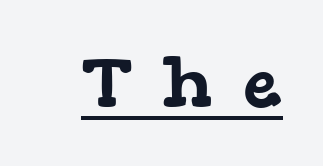
Honestly, the underline is the first thing you notice here. The line texture is sparse and dotted thanks to wide tracking. Note: serifs present on the glyphs. Each letter keeps its own natural width here, so spacing adapts to shape.
